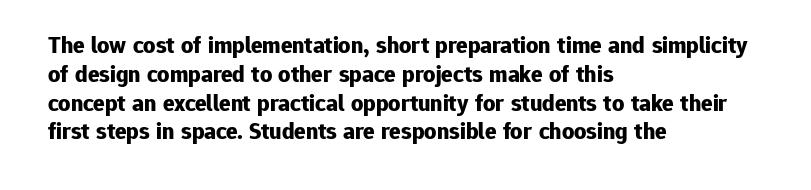
A classic flush-left, rag-right setting is used for this passage. Plenty of ink on the page — the face is bold. A typesetter would mark this as roman, not italic. In terms of letterspacing, this is plain default setting. The zone under the glyphs is completely vacant.
